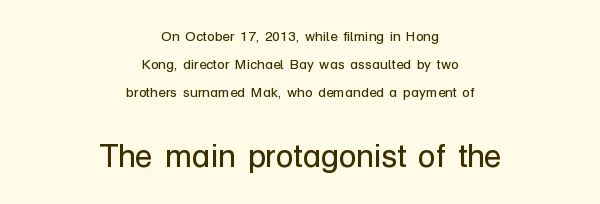
{"serif": "no", "italic": "no", "bold": "no", "weight": "regular", "width": "normal", "stroke_contrast": "low", "x_height": "medium", "monospaced": "no", "underline": "no", "align": "center", "line_spacing": "loose", "line_spacing_ratio": 2.01, "letter_spacing": "normal", "letter_spacing_em": 0.0, "larger_block": "second", "size_ratio": 2.29, "glyph_px": 32}
